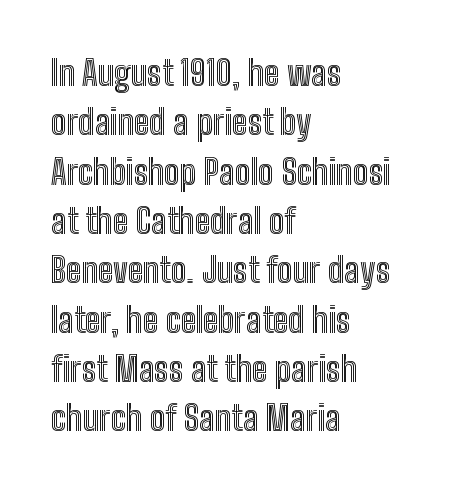
The image shows 35 px condensed type, upright; set left-aligned, normal line spacing (1.41x), normal letter spacing, not underlined; a medium x-height.
